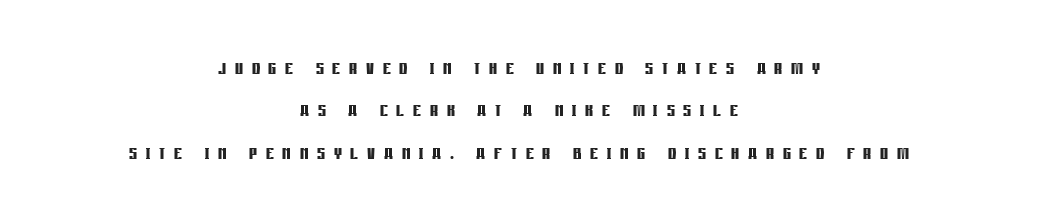
Q: Is the text bold? A: Yes.
Q: Is the text italic (slanted)? A: No, it is upright.
Q: Is the text underlined? A: No.
Q: How is the paragraph aligned? A: Centered.
Q: Is the spacing between letters normal or unusually wide? A: Unusually wide.
Q: Is the spacing between lines tight, normal or loose? A: Normal.
